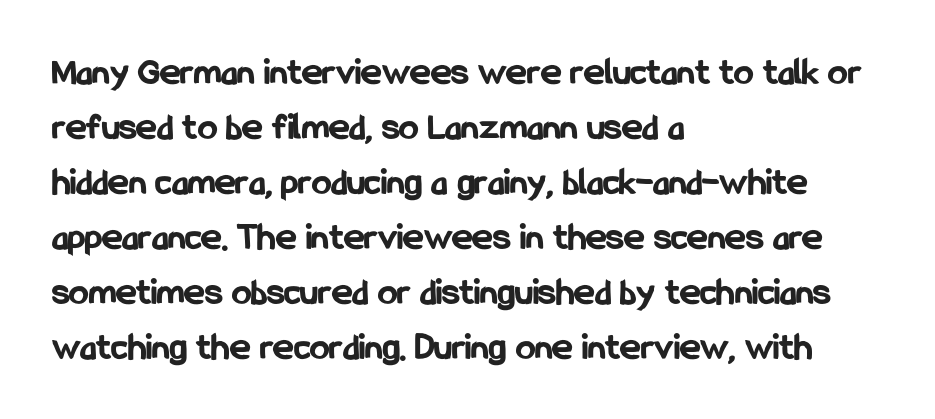
The image shows 39 px bold, condensed sans-serif type, upright; set left-aligned, normal line spacing (1.41x), normal letter spacing, not underlined; low stroke contrast and a medium x-height.
